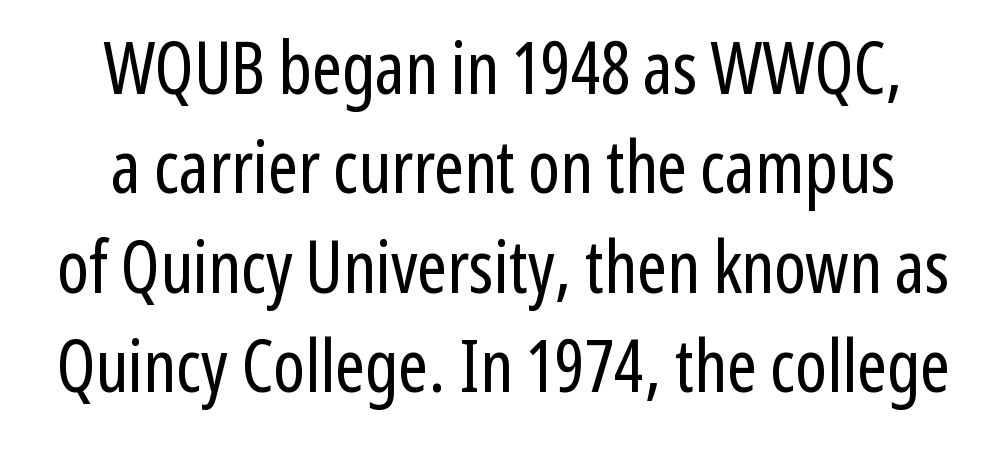
The image shows 72 px regular-weight, condensed sans-serif type, upright; set centered, normal line spacing (1.38x), normal letter spacing, not underlined; low stroke contrast and a medium x-height.
